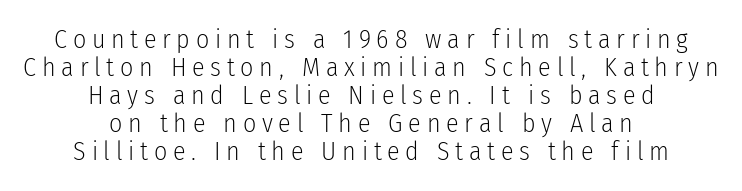
The image shows 26 px text type, upright; set centered, tight line spacing (1.08x), unusually wide letter spacing (+0.22 em), not underlined.
